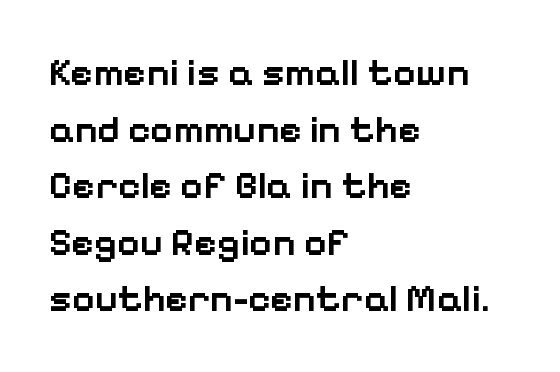
The image shows 39 px semibold sans-serif type, upright; set left-aligned, normal line spacing (1.45x), normal letter spacing, not underlined; low stroke contrast and a medium x-height.
